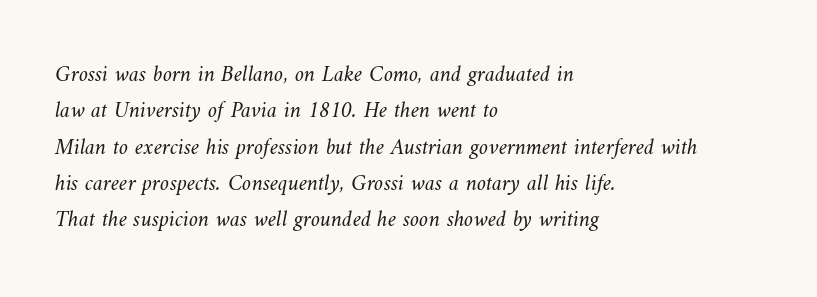
{"bold": "no", "underline": "no", "align": "left", "line_spacing": "normal", "line_spacing_ratio": 1.58, "letter_spacing": "normal", "letter_spacing_em": 0.0, "glyph_px": 23}
